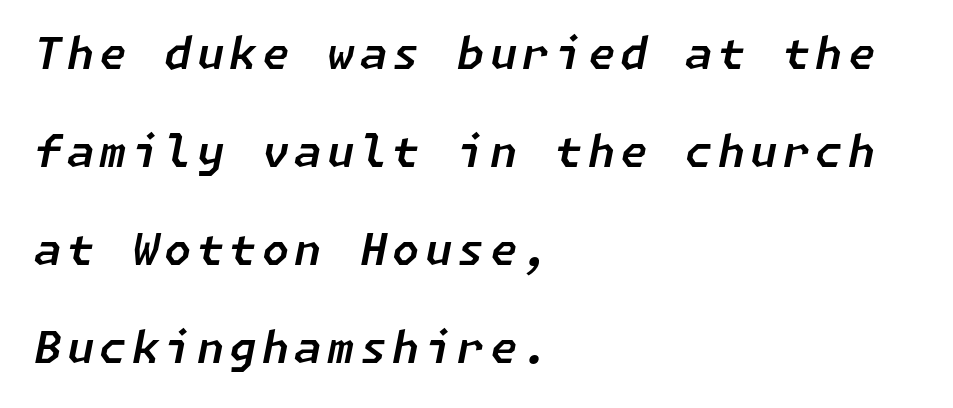
Q: Is the text italic (slanted)? A: Yes, it leans right by about 11 degrees.
Q: Is the text underlined? A: No.
Q: How is the paragraph aligned? A: Left-aligned.
Q: Is the spacing between lines tight, normal or loose? A: Loose.
Q: Width (condensed, normal, or wide)? A: Normal.
Q: Stroke contrast? A: Low.
Q: x-height? A: Medium.
